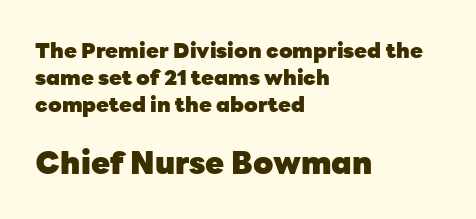
The words here are not underlined. This rendering employs a face without finishing strokes, i.e., a sans-serif. The block sitting lower on the canvas is the one with enlarged characters. Regular leading.
